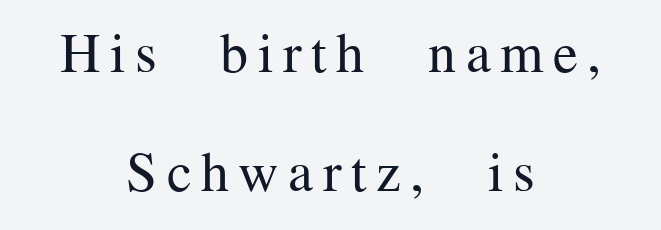
The image shows 56 px regular-weight serif type, upright; set centered, loose line spacing (2.13x), not underlined; medium stroke contrast and a medium x-height.
